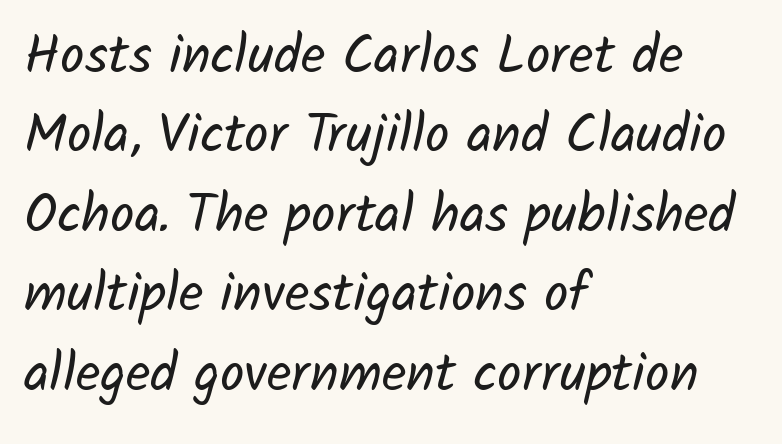
The image shows 54 px regular-weight sans-serif type; set left-aligned, normal line spacing (1.47x), normal letter spacing, not underlined; low stroke contrast and a medium x-height.
